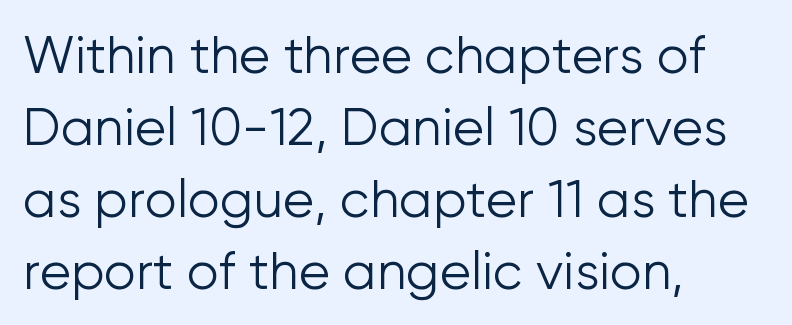
{"serif": "no", "italic": "no", "bold": "no", "weight": "light", "width": "normal", "stroke_contrast": "low", "x_height": "medium", "monospaced": "no", "underline": "no", "align": "left", "line_spacing": "normal", "line_spacing_ratio": 1.41, "letter_spacing": "normal", "letter_spacing_em": 0.0, "glyph_px": 51}
